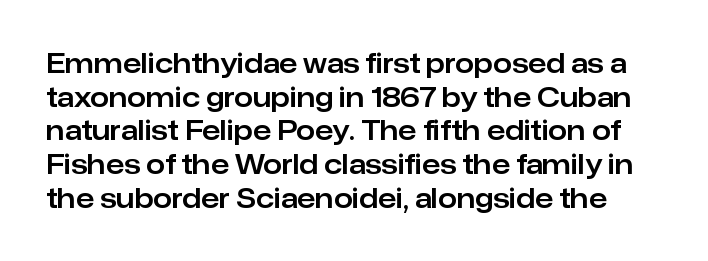
{"italic": "no", "underline": "no", "line_spacing": "normal", "line_spacing_ratio": 1.25, "letter_spacing": "normal", "letter_spacing_em": 0.0, "glyph_px": 27}
